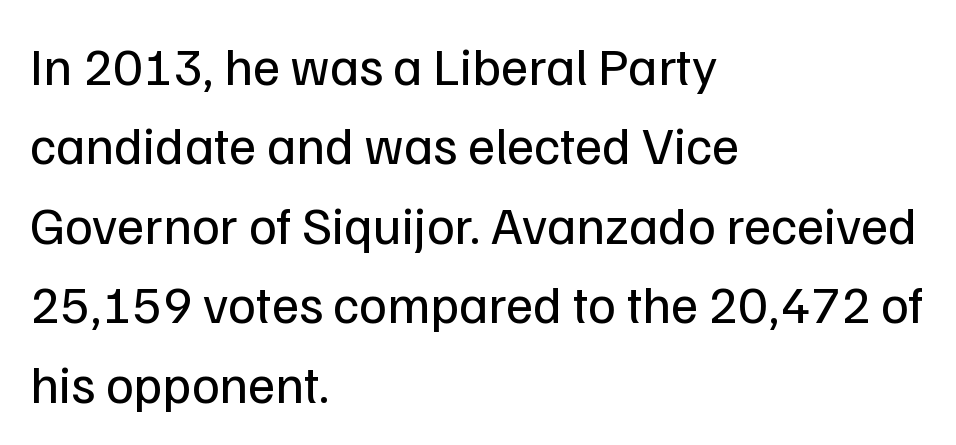
The image shows 53 px regular-weight sans-serif type, upright; set left-aligned, normal line spacing (1.5x), normal letter spacing, not underlined; low stroke contrast and a medium x-height.
